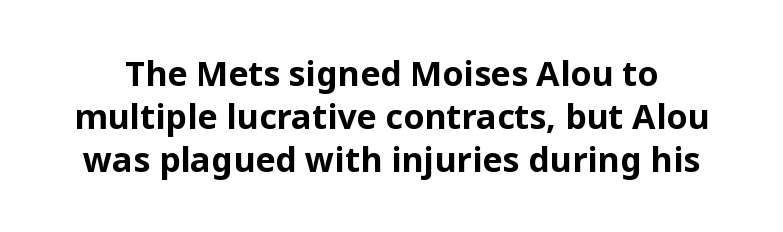
Q: Is the text bold? A: Yes.
Q: Is the text italic (slanted)? A: No, it is upright.
Q: Is the typeface a serif or a sans-serif typeface? A: Sans-serif.
Q: Is the text underlined? A: No.
Q: Is the spacing between letters normal or unusually wide? A: Normal.
Q: Is the spacing between lines tight, normal or loose? A: Normal.
Q: Width (condensed, normal, or wide)? A: Normal.
Q: Stroke contrast? A: Low.
Q: x-height? A: Medium.
Q: Monospaced? A: No.
